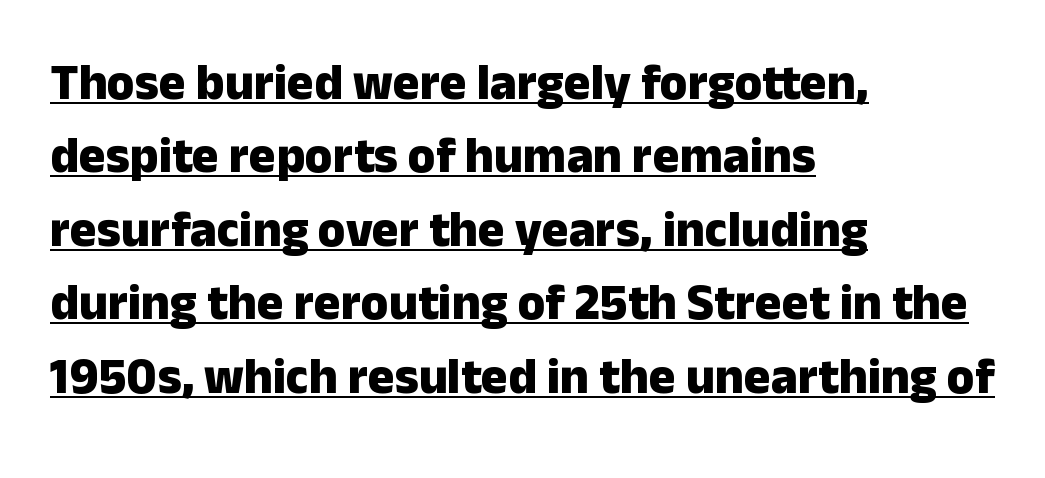
The image shows 50 px heavy sans-serif type, upright; set left-aligned, normal line spacing (1.47x), normal letter spacing, underlined; low stroke contrast and a medium x-height.
